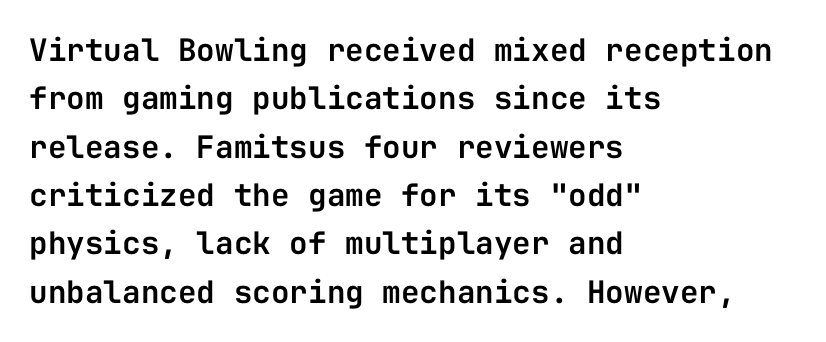
The horizontal fit of the characters is conventional and even. The space between consecutive lines is moderate. Casual observation: everything's shoved over to the left. The glyphs in this specimen are sans serif. The letters march in equal steps, a hallmark of fixed-pitch type. Plain, unruled lines of type.
